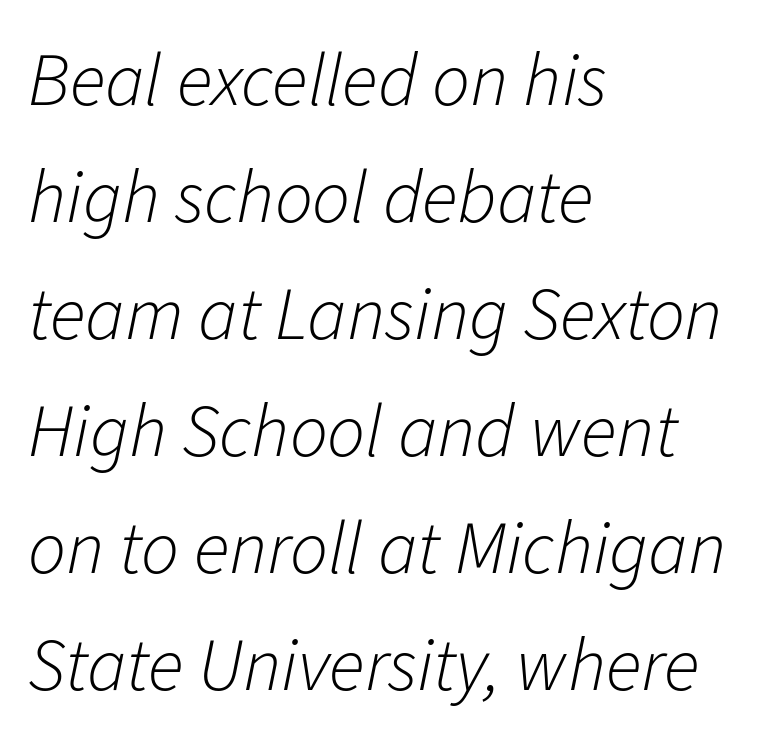
The image shows 75 px light type, italic (leaning right); set left-aligned, normal line spacing (1.56x), normal letter spacing, not underlined; low stroke contrast and a medium x-height.
